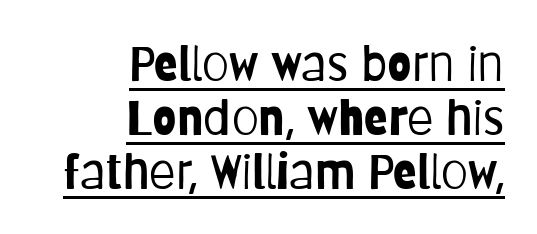
Q: Is the text bold? A: No.
Q: Is the text italic (slanted)? A: No, it is upright.
Q: Is the typeface a serif or a sans-serif typeface? A: Sans-serif.
Q: Is the text underlined? A: Yes.
Q: How is the paragraph aligned? A: Right-aligned.
Q: Is the spacing between letters normal or unusually wide? A: Normal.
Q: Is the spacing between lines tight, normal or loose? A: Tight.
Q: Width (condensed, normal, or wide)? A: Condensed.
Q: Stroke contrast? A: Low.
Q: x-height? A: Large.
Q: Monospaced? A: No.
